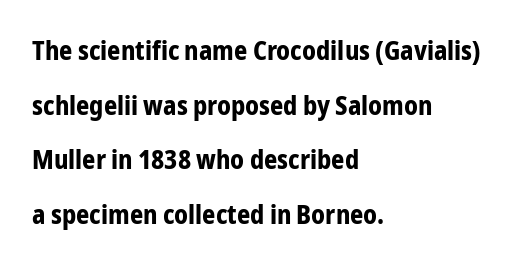
Q: Is the text bold? A: Yes.
Q: Is the text italic (slanted)? A: No, it is upright.
Q: Is the text underlined? A: No.
Q: How is the paragraph aligned? A: Left-aligned.
Q: Is the spacing between letters normal or unusually wide? A: Normal.
Q: Is the spacing between lines tight, normal or loose? A: Loose.
